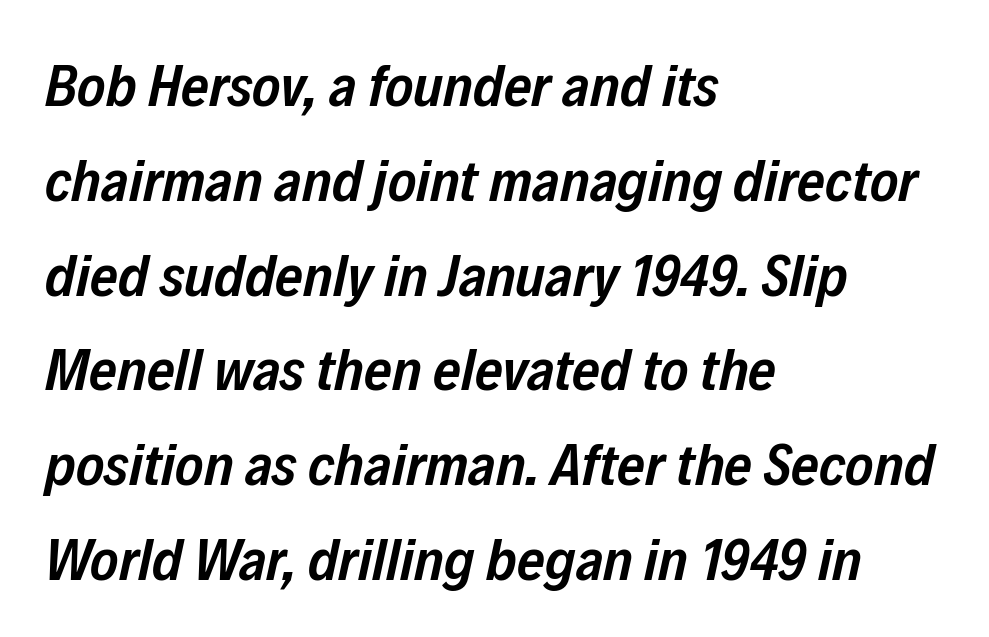
The image shows 60 px semibold, condensed type, italic (leaning right); set left-aligned, normal line spacing (1.58x), normal letter spacing, not underlined; low stroke contrast and a medium x-height.
